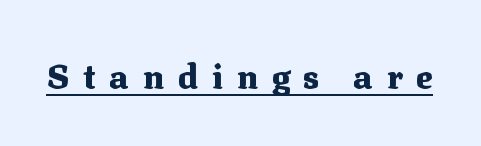
Q: Is the text bold? A: Yes.
Q: Is the text italic (slanted)? A: No, it is upright.
Q: Is the typeface a serif or a sans-serif typeface? A: Serif.
Q: Is the text underlined? A: Yes.
Q: Is the spacing between letters normal or unusually wide? A: Unusually wide.
Q: Width (condensed, normal, or wide)? A: Normal.
Q: Stroke contrast? A: Medium.
Q: x-height? A: Medium.
Q: Monospaced? A: No.
